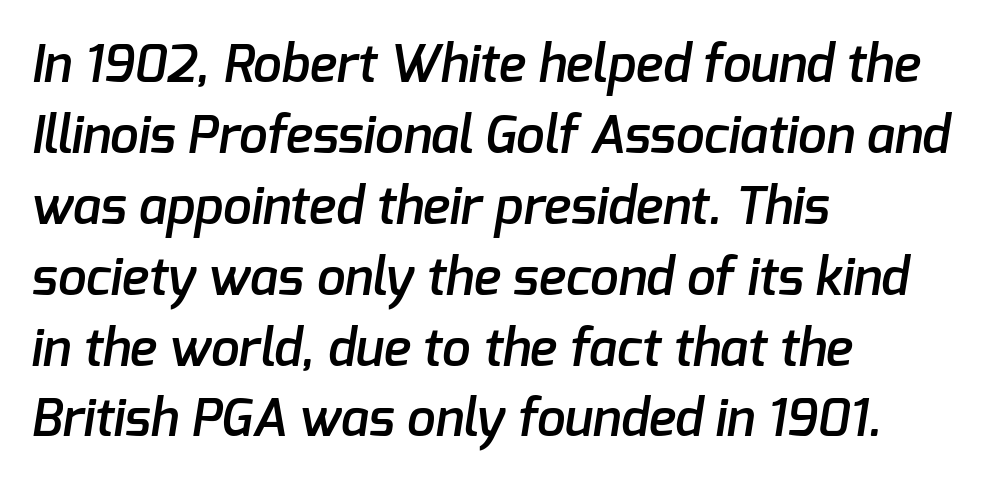
Students, this is semibold: more ink than regular, less than bold. What's the leading like? Ordinary, nothing unusual. This sample has the flowing, uneven cadence of proportional lettering. Glance below the letters and you will spot only blank space. The face used here is a sans, in the tradition of grotesques and geometrics.
